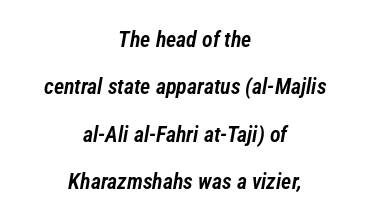
Q: Is the text bold? A: Semi-bold.
Q: Is the text italic (slanted)? A: Yes, it leans right by about 12 degrees.
Q: Is the text underlined? A: No.
Q: How is the paragraph aligned? A: Centered.
Q: Is the spacing between letters normal or unusually wide? A: Normal.
Q: Is the spacing between lines tight, normal or loose? A: Loose.
